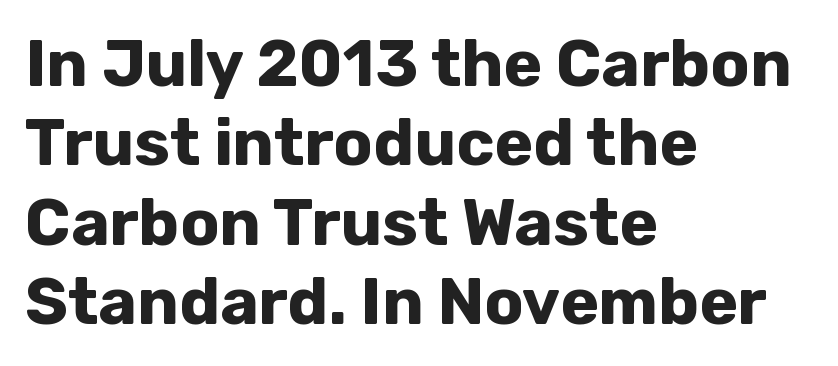
Q: Is the text bold? A: Yes.
Q: Is the text italic (slanted)? A: No, it is upright.
Q: Is the typeface a serif or a sans-serif typeface? A: Sans-serif.
Q: Is the text underlined? A: No.
Q: How is the paragraph aligned? A: Left-aligned.
Q: Is the spacing between letters normal or unusually wide? A: Normal.
Q: Width (condensed, normal, or wide)? A: Normal.
Q: Stroke contrast? A: Low.
Q: x-height? A: Medium.
Q: Monospaced? A: No.
